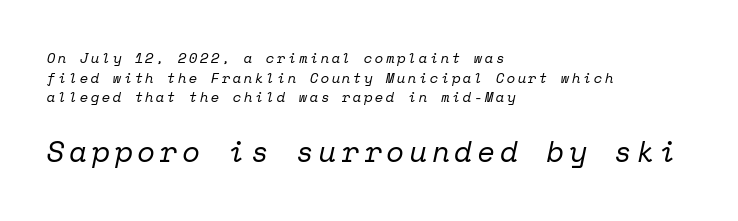
The image shows 29 px regular-weight serif type, italic (leaning right), monospaced; set left-aligned, normal line spacing (1.41x), not underlined; the second (bottom) block is 2.07x larger; low stroke contrast and a medium x-height.
